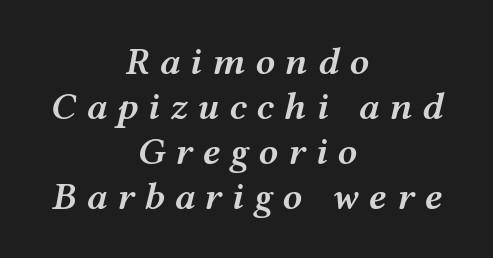
The image shows 39 px semibold, wide type, italic (leaning right); set centered, tight line spacing (1.15x), unusually wide letter spacing (+0.25 em), not underlined; medium stroke contrast and a medium x-height.
